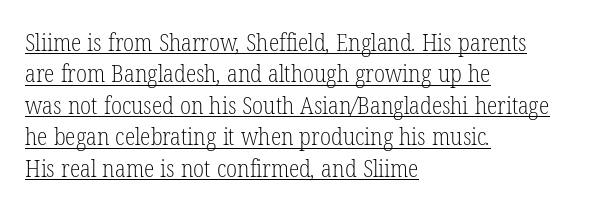
Q: Is the text bold? A: No.
Q: Is the text underlined? A: Yes.
Q: How is the paragraph aligned? A: Left-aligned.
Q: Is the spacing between letters normal or unusually wide? A: Normal.
Q: Is the spacing between lines tight, normal or loose? A: Normal.
